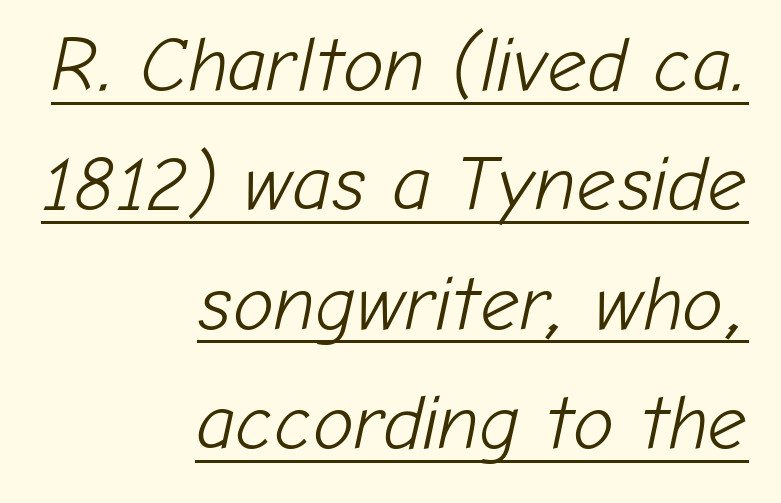
{"italic": "yes", "lean": "right", "slant_degrees": 12, "bold": "no", "weight": "light", "width": "normal", "stroke_contrast": "low", "x_height": "medium", "monospaced": "no", "underline": "yes", "align": "right", "line_spacing": "normal", "line_spacing_ratio": 1.55, "letter_spacing": "normal", "letter_spacing_em": 0.0, "glyph_px": 77}
